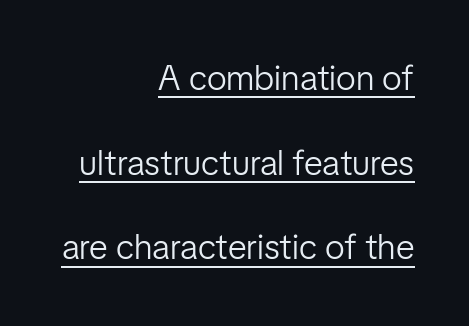
{"serif": "no", "italic": "no", "bold": "no", "weight": "light", "width": "normal", "stroke_contrast": "low", "x_height": "medium", "monospaced": "no", "underline": "yes", "align": "right", "line_spacing": "loose", "line_spacing_ratio": 2.42, "letter_spacing": "normal", "letter_spacing_em": 0.0, "glyph_px": 35}
